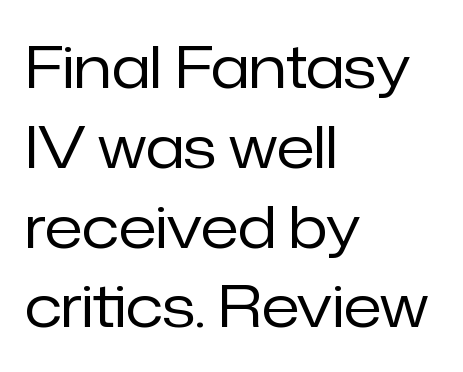
Observe the ordinary spacing: letters are neighbours, not strangers. Regarding serifs, this sample does without them. Think standard paragraph weight, or any step lighter than that. In terms of posture, this sample is upright.
